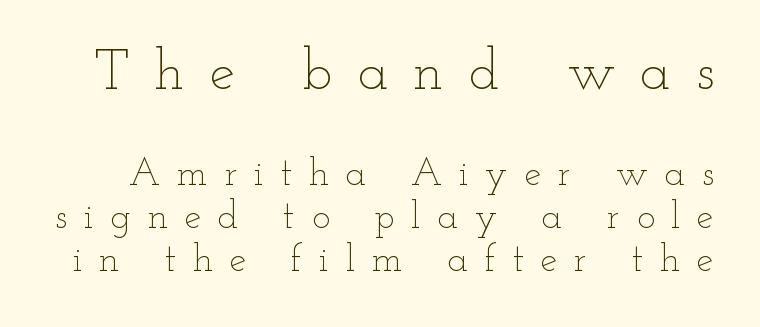
The image shows 57 px thin, wide type, upright; set tight line spacing (1.13x), unusually wide letter spacing (+0.44 em), not underlined; the first (top) block is 1.5x larger; low stroke contrast and a small x-height.
